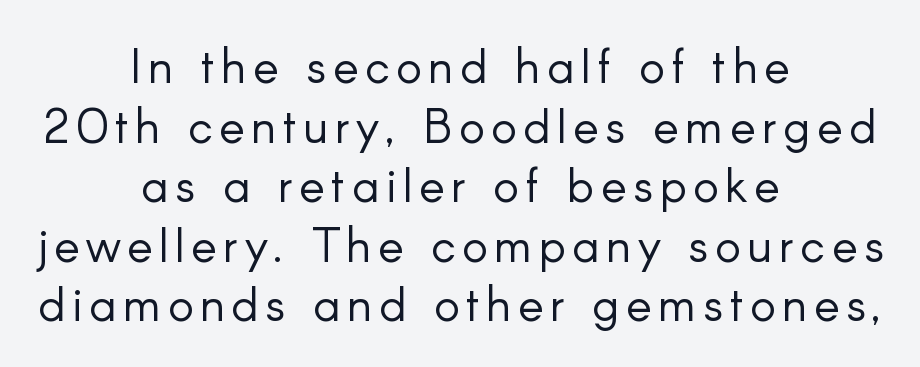
{"serif": "no", "italic": "no", "bold": "no", "weight": "light", "width": "normal", "stroke_contrast": "low", "x_height": "small", "monospaced": "no", "underline": "no", "align": "center", "line_spacing_ratio": 1.24, "glyph_px": 48}
